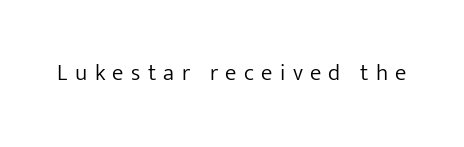
The letterforms sit at book weight or below. Letters rest on an invisible, unmarked baseline. You could only call the tracking loose — the letters float apart. Style check: upright.
